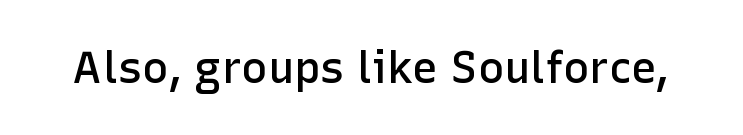
{"serif": "no", "italic": "no", "bold": "semi", "weight": "semibold", "width": "normal", "stroke_contrast": "low", "x_height": "medium", "monospaced": "no", "underline": "no", "letter_spacing": "normal", "letter_spacing_em": 0.0, "glyph_px": 44}
